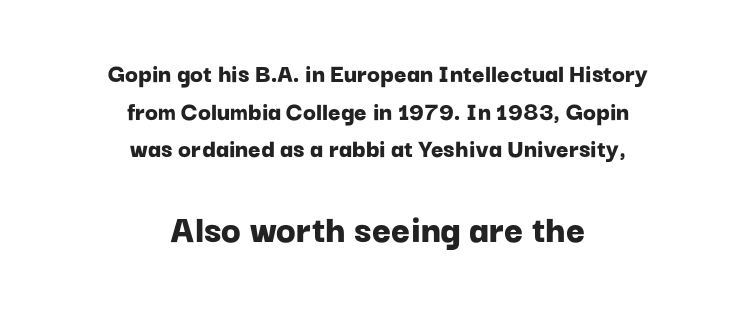
No feet cap the strokes, marking this as sans-serif type. The rag falls on both sides of this text block equally. The font is running at its bold setting. Ascenders rise straight up at ninety degrees.
